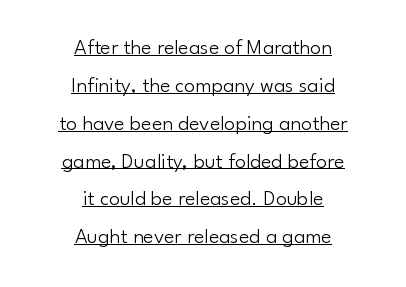
Q: Is the text bold? A: No.
Q: Is the text italic (slanted)? A: No, it is upright.
Q: Is the text underlined? A: Yes.
Q: How is the paragraph aligned? A: Centered.
Q: Is the spacing between letters normal or unusually wide? A: Normal.
